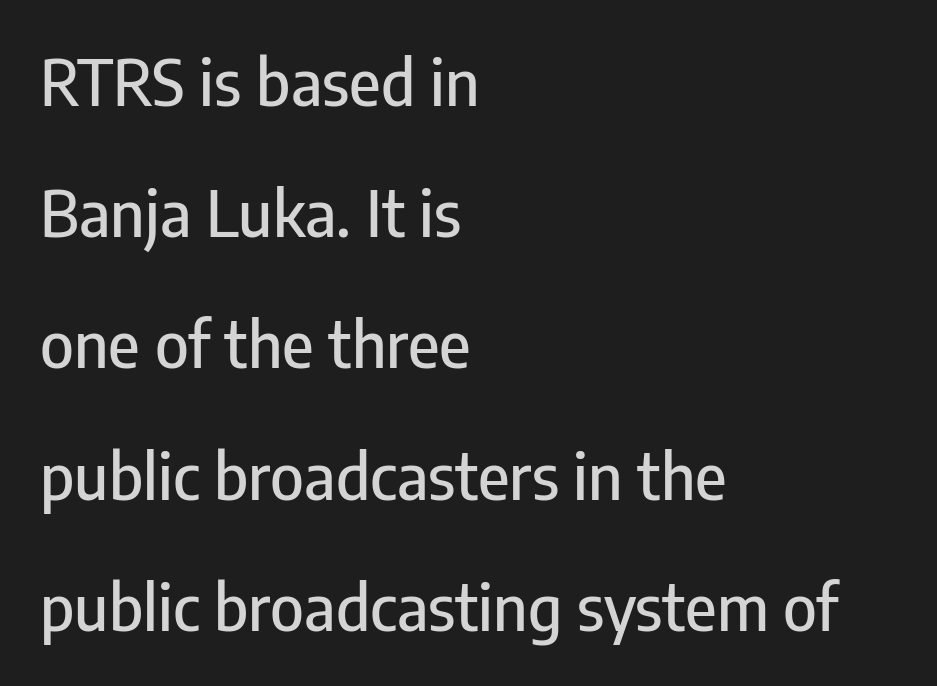
Q: Is the text italic (slanted)? A: No, it is upright.
Q: Is the typeface a serif or a sans-serif typeface? A: Sans-serif.
Q: Is the text underlined? A: No.
Q: How is the paragraph aligned? A: Left-aligned.
Q: Is the spacing between letters normal or unusually wide? A: Normal.
Q: Is the spacing between lines tight, normal or loose? A: Loose.
Q: Width (condensed, normal, or wide)? A: Condensed.
Q: Stroke contrast? A: Low.
Q: x-height? A: Medium.
Q: Monospaced? A: No.
